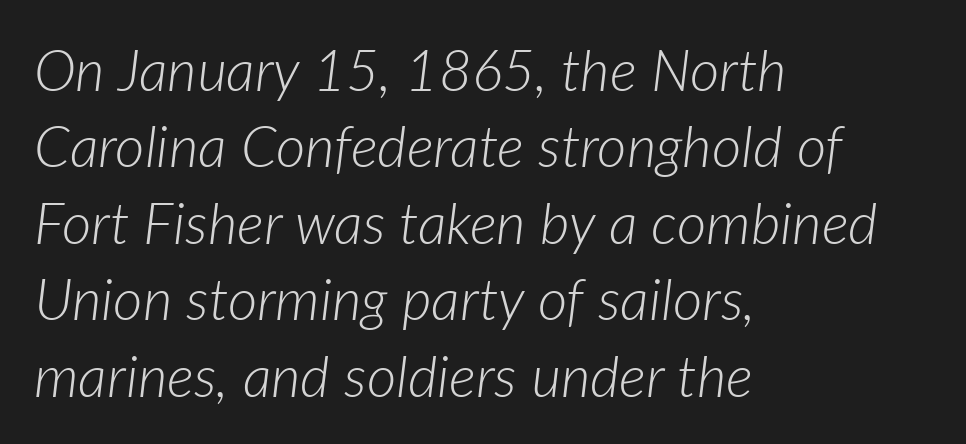
Q: Is the text bold? A: No.
Q: Is the text italic (slanted)? A: Yes, it leans right by about 7 degrees.
Q: Is the text underlined? A: No.
Q: How is the paragraph aligned? A: Left-aligned.
Q: Is the spacing between letters normal or unusually wide? A: Normal.
Q: Is the spacing between lines tight, normal or loose? A: Normal.
Q: Width (condensed, normal, or wide)? A: Normal.
Q: Stroke contrast? A: Low.
Q: x-height? A: Medium.
Q: Monospaced? A: No.
